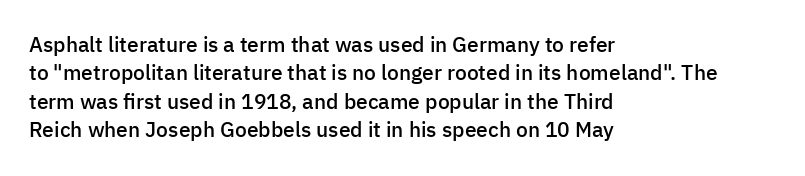
The lines are quadded left. Quick note: not italic, upright. Heft: intermediate — a semibold. Letter spacing: default. Each row of text sits above clean, open space.
